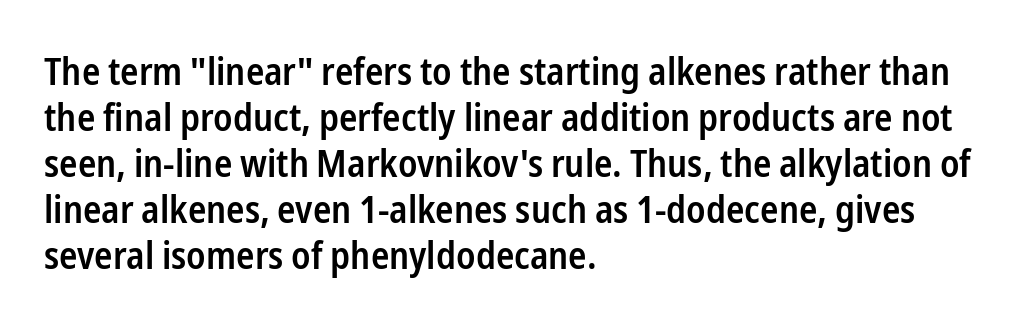
If you drew a line through each stem, it would be perfectly vertical. Character widths vary here, with narrow letters taking less room than wide ones. Each line starts at the same left margin while the right side varies. Tracking value appears to be zero — textbook default spacing. A clean baseline with only descenders dipping below it.
